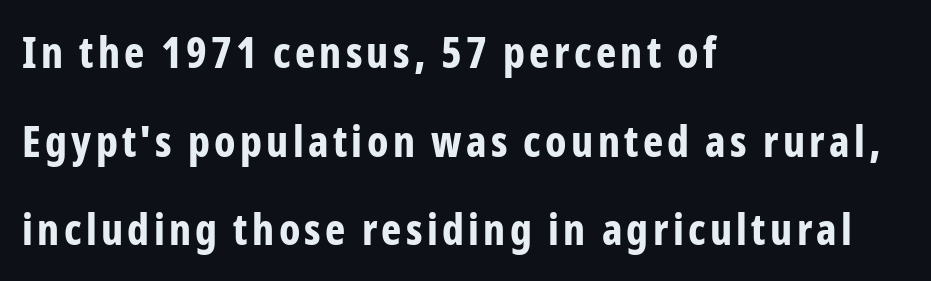
{"serif": "no", "italic": "no", "bold": "yes", "weight": "bold", "width": "condensed", "stroke_contrast": "low", "x_height": "medium", "monospaced": "no", "underline": "no", "align": "left", "line_spacing": "loose", "line_spacing_ratio": 2.06, "glyph_px": 43}
